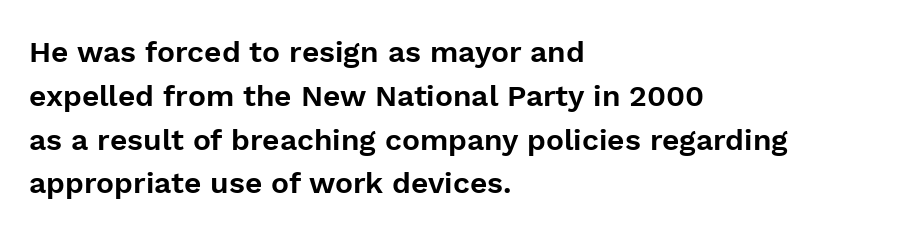
Q: Is the text italic (slanted)? A: No, it is upright.
Q: Is the typeface a serif or a sans-serif typeface? A: Sans-serif.
Q: Is the text underlined? A: No.
Q: How is the paragraph aligned? A: Left-aligned.
Q: Is the spacing between letters normal or unusually wide? A: Normal.
Q: Is the spacing between lines tight, normal or loose? A: Normal.
Q: Width (condensed, normal, or wide)? A: Normal.
Q: Stroke contrast? A: Low.
Q: x-height? A: Medium.
Q: Monospaced? A: No.
